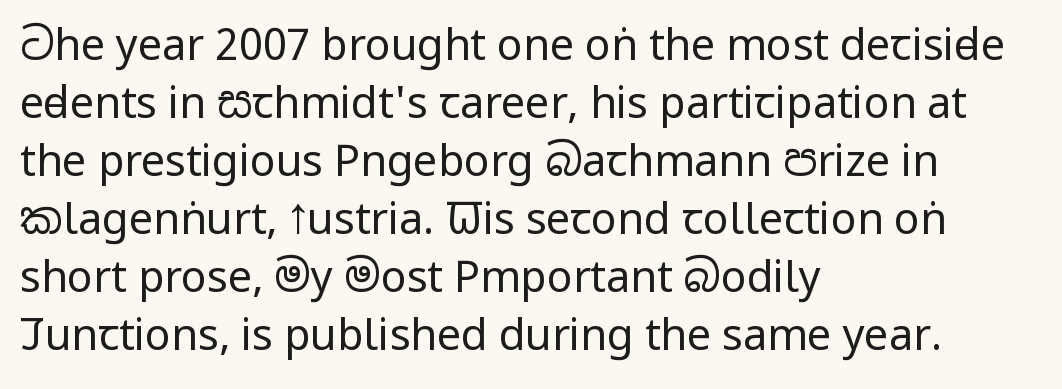
One-word summary of the alignment: left. A normal amount of white space separates one row of letters from the next. A typesetter would call this proportional, since set widths differ per character. Look at the bottom of the vertical strokes: they stop flat, with no serifs. Italic: no, the glyphs are upright roman.
